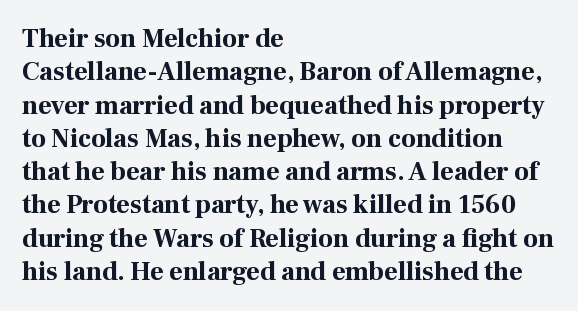
In terms of posture, this sample is upright. Look at the stroke-to-counter ratio: heavy, a bold. Notice how descenders clear the ascenders below comfortably — that's standard leading. The zone under the glyphs is completely vacant. The rendering keeps characters at their native spacing.
